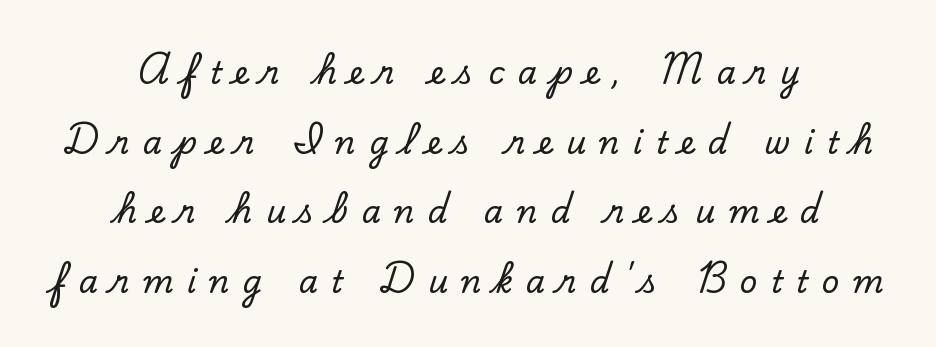
{"serif": "yes", "width": "normal", "stroke_contrast": "low", "x_height": "small", "monospaced": "no", "underline": "no", "align": "center", "line_spacing": "loose", "line_spacing_ratio": 2.25, "letter_spacing": "wide", "letter_spacing_em": 0.43, "glyph_px": 31}
